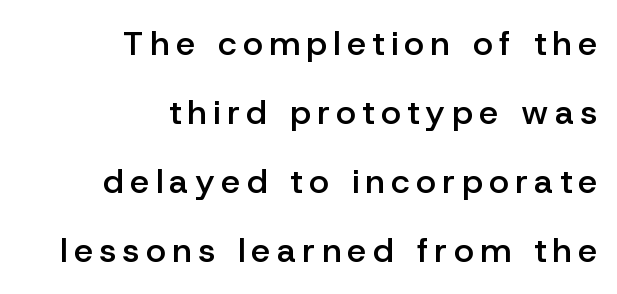
The image shows 34 px semibold sans-serif type, upright; set right-aligned, loose line spacing (2.03x), not underlined; low stroke contrast and a medium x-height.
